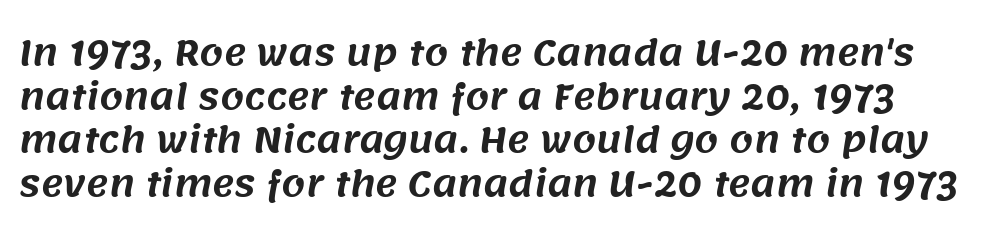
Q: Is the typeface a serif or a sans-serif typeface? A: Sans-serif.
Q: Is the text underlined? A: No.
Q: Is the spacing between letters normal or unusually wide? A: Normal.
Q: Is the spacing between lines tight, normal or loose? A: Normal.
Q: Width (condensed, normal, or wide)? A: Normal.
Q: Stroke contrast? A: Medium.
Q: x-height? A: Large.
Q: Monospaced? A: No.
